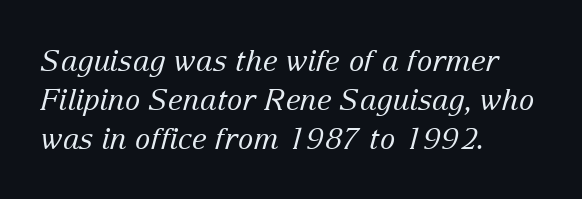
Q: Is the text bold? A: No.
Q: Is the text italic (slanted)? A: Yes, it leans right by about 15 degrees.
Q: Is the typeface a serif or a sans-serif typeface? A: Serif.
Q: Is the text underlined? A: No.
Q: How is the paragraph aligned? A: Left-aligned.
Q: Is the spacing between letters normal or unusually wide? A: Normal.
Q: Is the spacing between lines tight, normal or loose? A: Normal.
Q: Width (condensed, normal, or wide)? A: Normal.
Q: Stroke contrast? A: Low.
Q: x-height? A: Medium.
Q: Monospaced? A: No.
